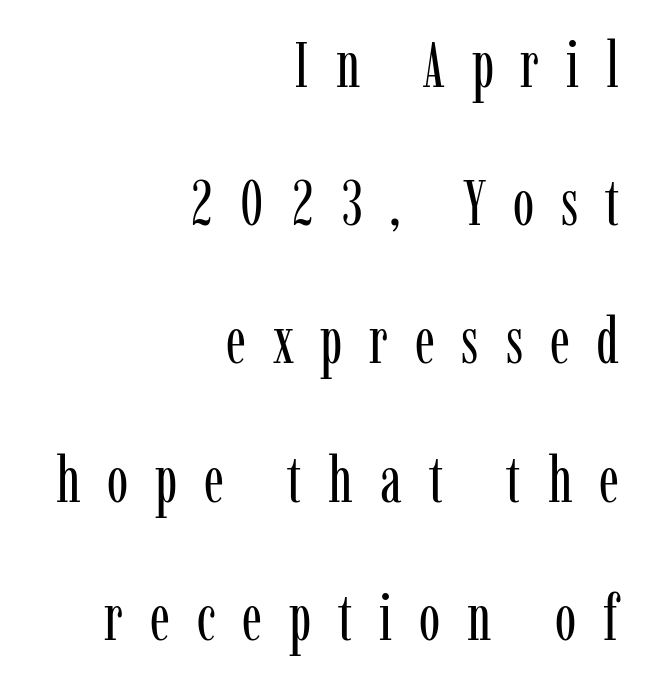
{"serif": "yes", "italic": "no", "bold": "no", "weight": "regular", "width": "condensed", "stroke_contrast": "low", "x_height": "medium", "monospaced": "no", "underline": "no", "align": "right", "line_spacing": "loose", "line_spacing_ratio": 2.16, "letter_spacing": "wide", "letter_spacing_em": 0.42, "glyph_px": 64}
